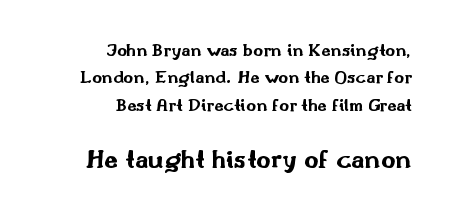
Q: Is the text bold? A: Yes.
Q: Is the text italic (slanted)? A: No, it is upright.
Q: Is the typeface a serif or a sans-serif typeface? A: Sans-serif.
Q: Is the text underlined? A: No.
Q: How is the paragraph aligned? A: Right-aligned.
Q: Is the spacing between letters normal or unusually wide? A: Normal.
Q: Is the spacing between lines tight, normal or loose? A: Normal.
Q: Which block of text is set in a larger size, the first (top) or the second (bottom)? A: The second (bottom) one.
Q: Width (condensed, normal, or wide)? A: Wide.
Q: Stroke contrast? A: Medium.
Q: x-height? A: Small.
Q: Monospaced? A: No.
